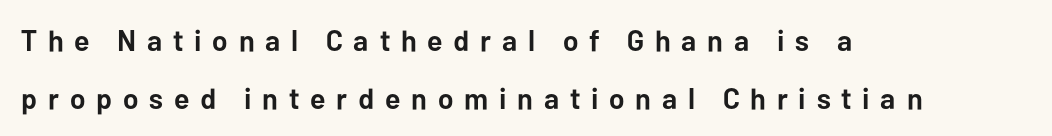
The image shows 30 px semibold sans-serif type, upright; set left-aligned, loose line spacing (1.92x), unusually wide letter spacing (+0.36 em), not underlined; low stroke contrast and a medium x-height.
